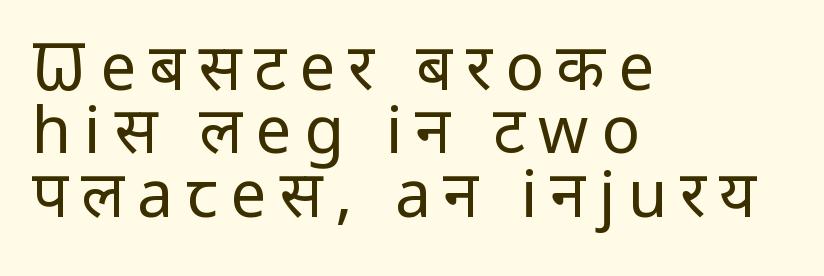
Q: Is the text bold? A: No.
Q: Is the text italic (slanted)? A: No, it is upright.
Q: Is the typeface a serif or a sans-serif typeface? A: Sans-serif.
Q: Is the text underlined? A: No.
Q: How is the paragraph aligned? A: Left-aligned.
Q: Is the spacing between letters normal or unusually wide? A: Unusually wide.
Q: Is the spacing between lines tight, normal or loose? A: Tight.
Q: Width (condensed, normal, or wide)? A: Normal.
Q: Stroke contrast? A: Low.
Q: x-height? A: Medium.
Q: Monospaced? A: No.
